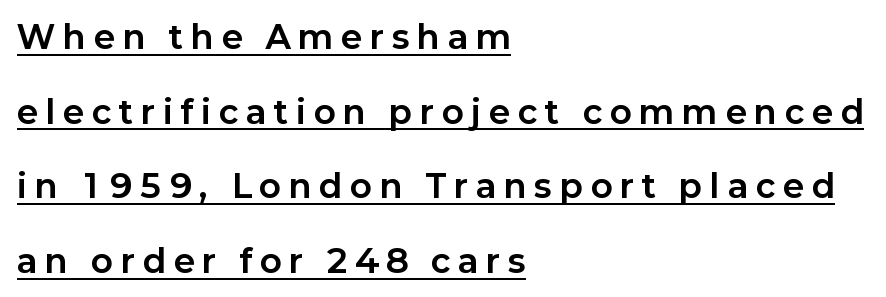
Q: Is the text bold? A: Yes.
Q: Is the text italic (slanted)? A: No, it is upright.
Q: Is the typeface a serif or a sans-serif typeface? A: Sans-serif.
Q: Is the text underlined? A: Yes.
Q: How is the paragraph aligned? A: Left-aligned.
Q: Is the spacing between letters normal or unusually wide? A: Unusually wide.
Q: Is the spacing between lines tight, normal or loose? A: Loose.
Q: Width (condensed, normal, or wide)? A: Normal.
Q: Stroke contrast? A: Low.
Q: x-height? A: Medium.
Q: Monospaced? A: No.
